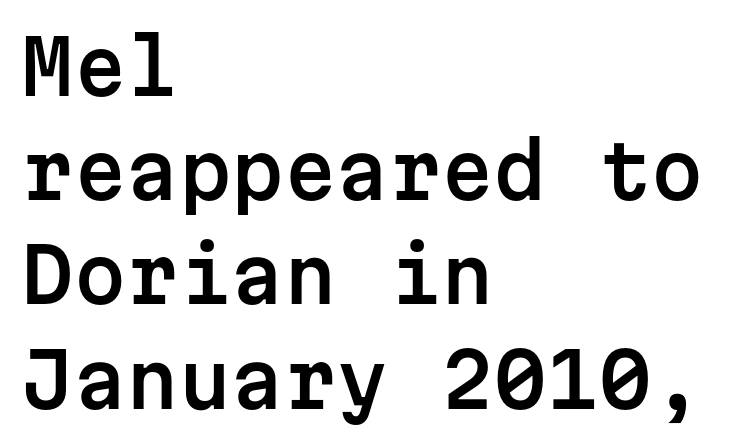
{"serif": "no", "italic": "no", "width": "normal", "stroke_contrast": "low", "x_height": "medium", "monospaced": "yes", "underline": "no", "align": "left", "line_spacing": "normal", "line_spacing_ratio": 1.39, "letter_spacing": "normal", "letter_spacing_em": 0.0, "glyph_px": 75}
